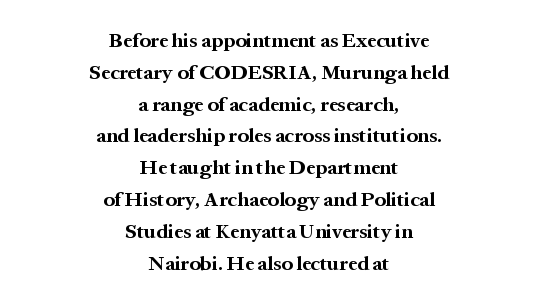
Default kerning and tracking; the words read as compact shapes. Vertical strokes here are truly vertical. Leading matches the norm, producing a regular column. Is the type bold? Yes — the strokes are clearly thick and heavy. Is the block centered? Yes — each line is placed symmetrically about the middle.
